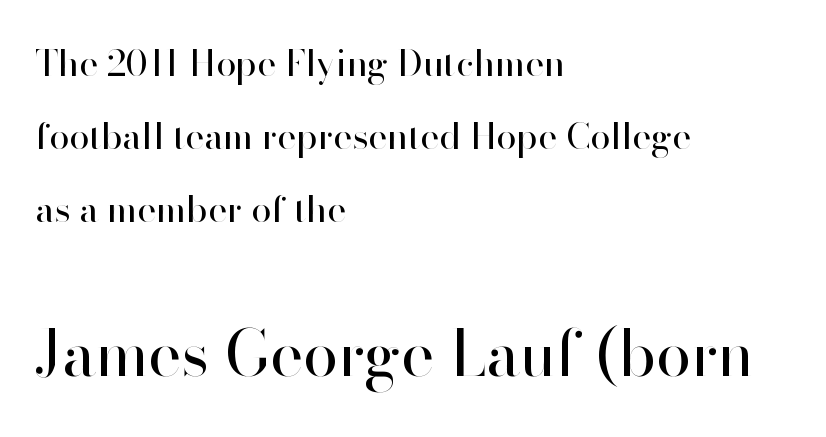
The image shows 63 px regular-weight sans-serif type, upright; set left-aligned, loose line spacing (2.03x), normal letter spacing, not underlined; the second (bottom) block is 1.75x larger; high stroke contrast and a small x-height.
